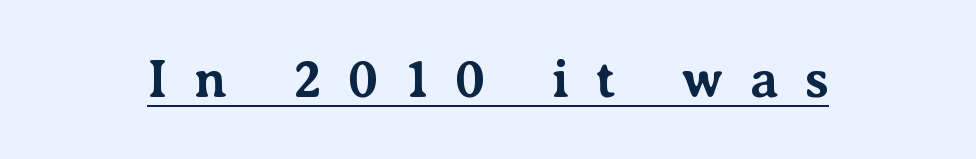
Underlined type. The rendering shows small feet on the letterforms — a serif design. Each letter keeps its own natural width here, so spacing adapts to shape. In terms of weight, the rendering is a true, heavy bold. The letterforms stand isolated, each surrounded by extra space.
